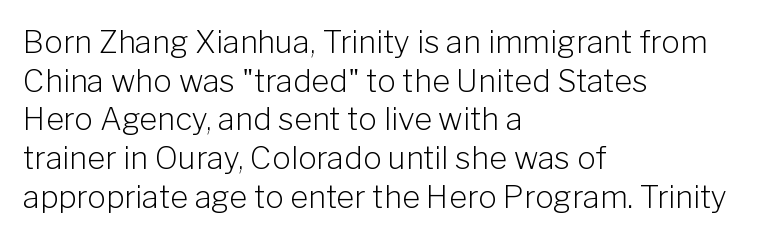
{"serif": "no", "italic": "no", "bold": "no", "weight": "light", "width": "normal", "stroke_contrast": "low", "x_height": "medium", "monospaced": "no", "underline": "no", "align": "left", "line_spacing": "normal", "line_spacing_ratio": 1.25, "letter_spacing": "normal", "letter_spacing_em": 0.0, "glyph_px": 31}
